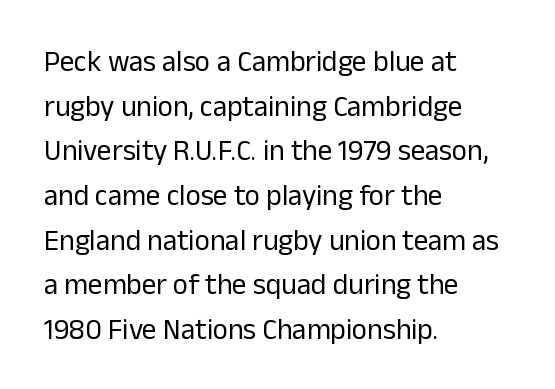
The image shows 29 px regular-weight sans-serif type, upright; set left-aligned, normal line spacing (1.54x), normal letter spacing, not underlined; low stroke contrast and a medium x-height.
